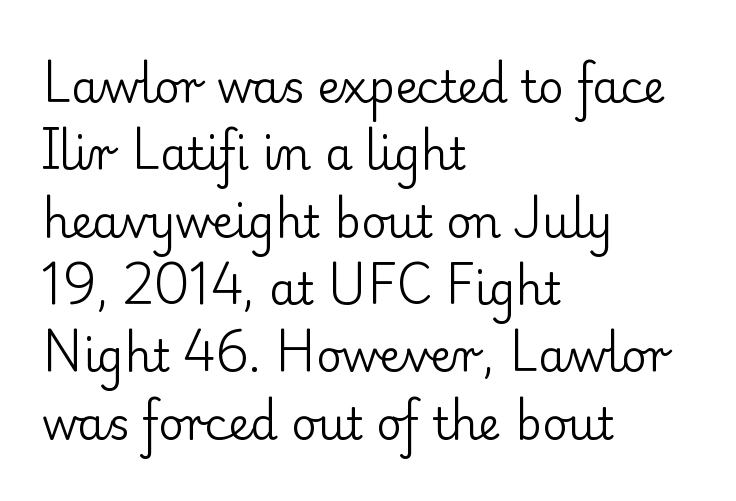
A bare baseline throughout the passage. The face used here is proportionally spaced, like ordinary book or web type. Are there feet on the stems? There are — it's a serif. The lines in this sample share a left origin and differ only in where they stop. Every stem runs plumb, perpendicular to the baseline.
